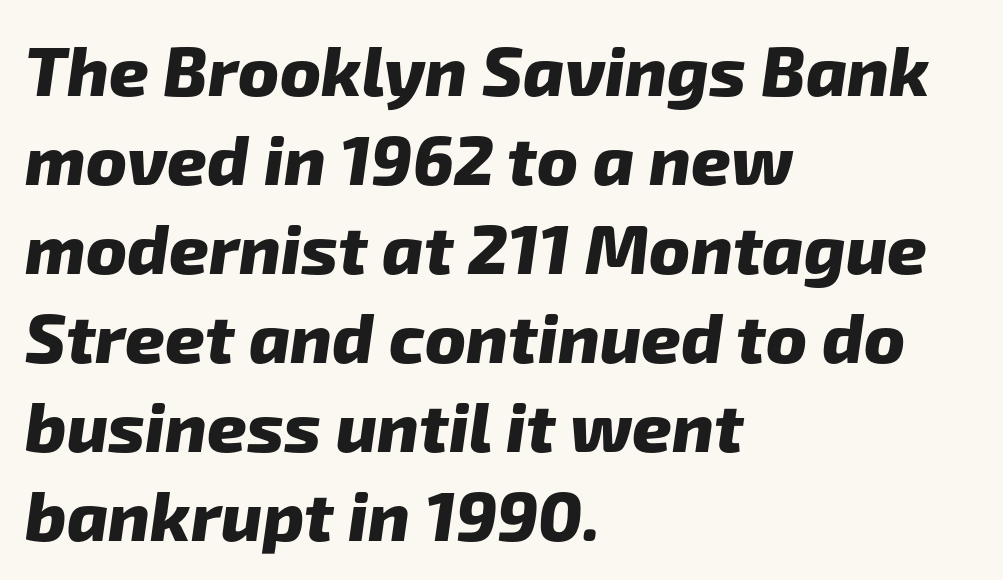
{"serif": "no", "bold": "yes", "weight": "heavy", "width": "normal", "stroke_contrast": "low", "x_height": "medium", "monospaced": "no", "underline": "no", "align": "left", "line_spacing": "normal", "line_spacing_ratio": 1.29, "letter_spacing": "normal", "letter_spacing_em": 0.0, "glyph_px": 69}
